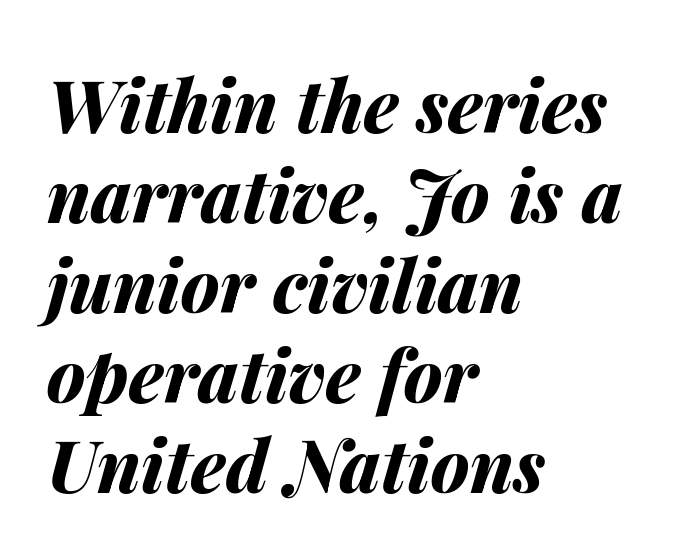
Q: Is the text bold? A: Yes.
Q: Is the text italic (slanted)? A: Yes, it leans right by about 14 degrees.
Q: Is the text underlined? A: No.
Q: How is the paragraph aligned? A: Left-aligned.
Q: Is the spacing between letters normal or unusually wide? A: Normal.
Q: Is the spacing between lines tight, normal or loose? A: Normal.
Q: Width (condensed, normal, or wide)? A: Normal.
Q: Stroke contrast? A: Medium.
Q: x-height? A: Medium.
Q: Monospaced? A: No.
